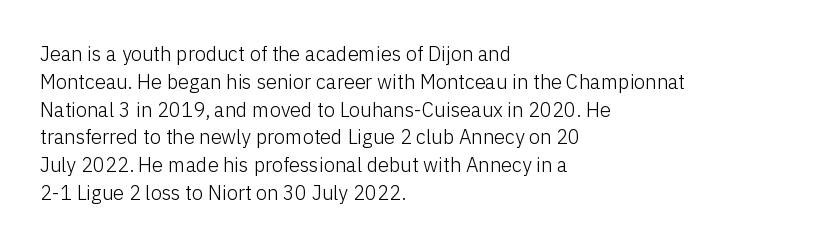
{"italic": "no", "bold": "no", "underline": "no", "align": "left", "line_spacing": "normal", "line_spacing_ratio": 1.39, "letter_spacing": "normal", "letter_spacing_em": 0.0, "glyph_px": 20}
